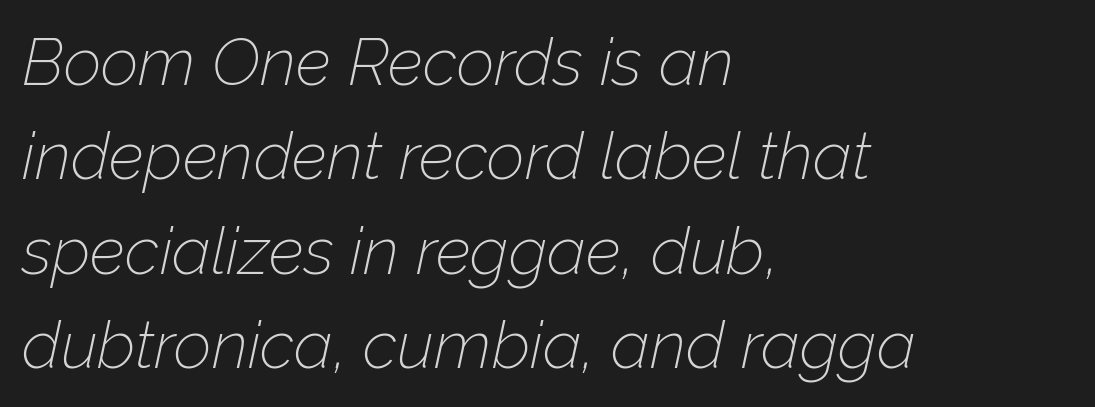
Is there much room between lines? A standard amount, neither cramped nor airy. There is no visible air inserted between adjacent glyphs. Style check: oblique. Underline: absent.
